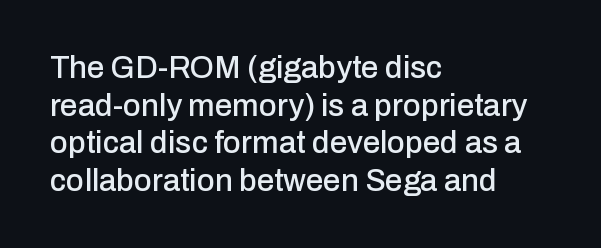
Q: Is the text italic (slanted)? A: No, it is upright.
Q: Is the typeface a serif or a sans-serif typeface? A: Sans-serif.
Q: Is the text underlined? A: No.
Q: How is the paragraph aligned? A: Left-aligned.
Q: Is the spacing between letters normal or unusually wide? A: Normal.
Q: Width (condensed, normal, or wide)? A: Normal.
Q: Stroke contrast? A: Low.
Q: x-height? A: Medium.
Q: Monospaced? A: No.
